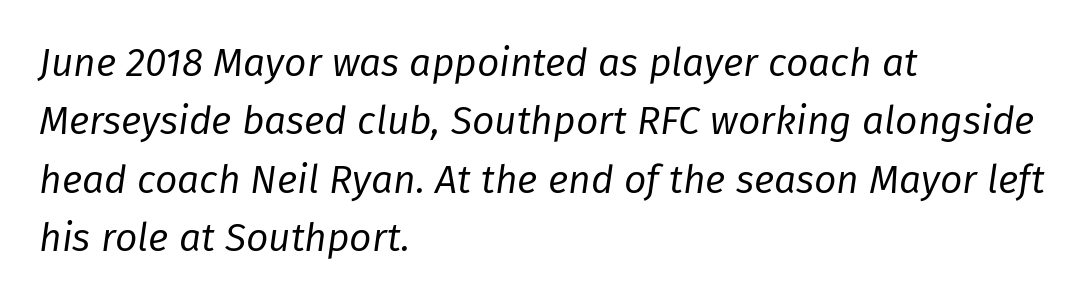
Q: Is the text bold? A: No.
Q: Is the text italic (slanted)? A: Yes, it leans right by about 8 degrees.
Q: Is the text underlined? A: No.
Q: How is the paragraph aligned? A: Left-aligned.
Q: Is the spacing between letters normal or unusually wide? A: Normal.
Q: Is the spacing between lines tight, normal or loose? A: Normal.
Q: Width (condensed, normal, or wide)? A: Normal.
Q: Stroke contrast? A: Low.
Q: x-height? A: Medium.
Q: Monospaced? A: No.
